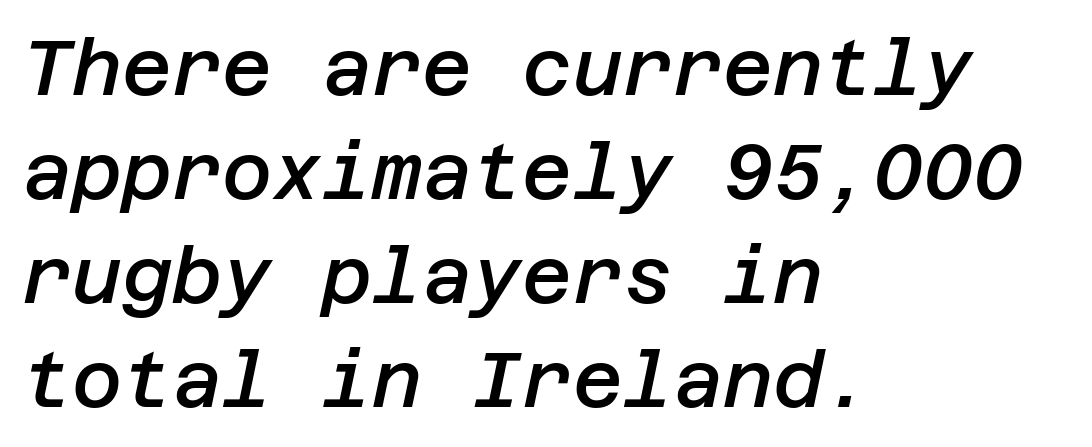
{"italic": "yes", "lean": "right", "slant_degrees": 12, "bold": "semi", "weight": "semibold", "width": "normal", "stroke_contrast": "low", "x_height": "large", "underline": "no", "align": "left", "line_spacing": "normal", "line_spacing_ratio": 1.35, "letter_spacing": "normal", "letter_spacing_em": 0.0, "glyph_px": 77}
